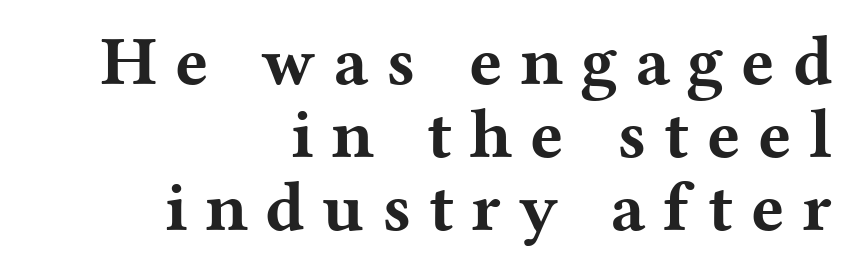
Q: Is the text bold? A: Yes.
Q: Is the text italic (slanted)? A: No, it is upright.
Q: Is the typeface a serif or a sans-serif typeface? A: Serif.
Q: Is the text underlined? A: No.
Q: How is the paragraph aligned? A: Right-aligned.
Q: Is the spacing between letters normal or unusually wide? A: Unusually wide.
Q: Is the spacing between lines tight, normal or loose? A: Tight.
Q: Width (condensed, normal, or wide)? A: Wide.
Q: Stroke contrast? A: Medium.
Q: x-height? A: Medium.
Q: Monospaced? A: No.
